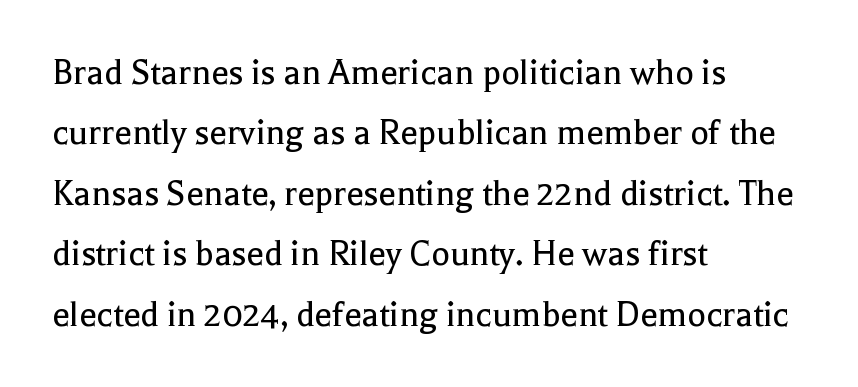
{"serif": "yes", "italic": "no", "bold": "no", "weight": "regular", "width": "normal", "x_height": "medium", "monospaced": "no", "underline": "no", "align": "left", "line_spacing": "normal", "line_spacing_ratio": 1.55, "letter_spacing": "normal", "letter_spacing_em": 0.0, "glyph_px": 39}
